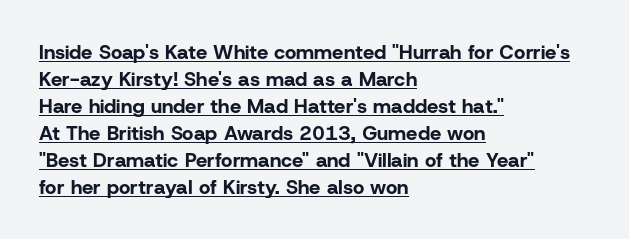
{"italic": "no", "bold": "yes", "underline": "yes", "align": "left", "line_spacing": "normal", "line_spacing_ratio": 1.35, "letter_spacing": "normal", "letter_spacing_em": 0.0, "glyph_px": 20}
